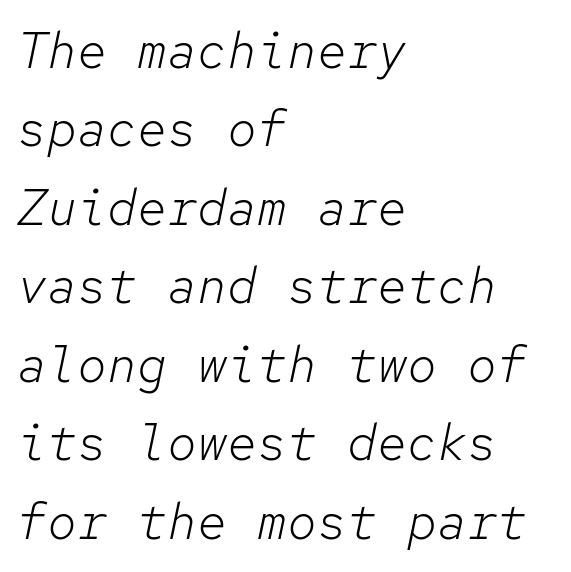
Q: Is the text bold? A: No.
Q: Is the text italic (slanted)? A: Yes, it leans right by about 12 degrees.
Q: Is the text underlined? A: No.
Q: How is the paragraph aligned? A: Left-aligned.
Q: Is the spacing between letters normal or unusually wide? A: Normal.
Q: Is the spacing between lines tight, normal or loose? A: Normal.
Q: Width (condensed, normal, or wide)? A: Normal.
Q: Stroke contrast? A: Low.
Q: x-height? A: Medium.
Q: Monospaced? A: Yes.
